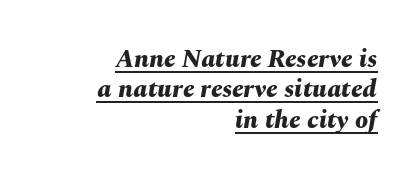
The image shows 26 px bold type, italic (leaning right); set right-aligned, line spacing 1.17x, normal letter spacing, underlined.
